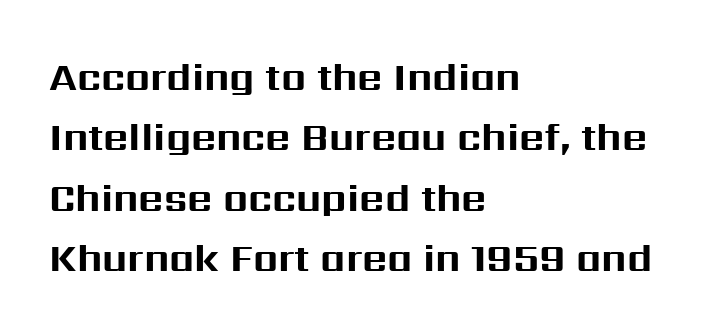
{"serif": "no", "italic": "no", "bold": "yes", "weight": "bold", "width": "normal", "stroke_contrast": "medium", "x_height": "medium", "monospaced": "no", "underline": "no", "align": "left", "line_spacing": "normal", "line_spacing_ratio": 1.55, "letter_spacing": "normal", "letter_spacing_em": 0.0, "glyph_px": 39}
